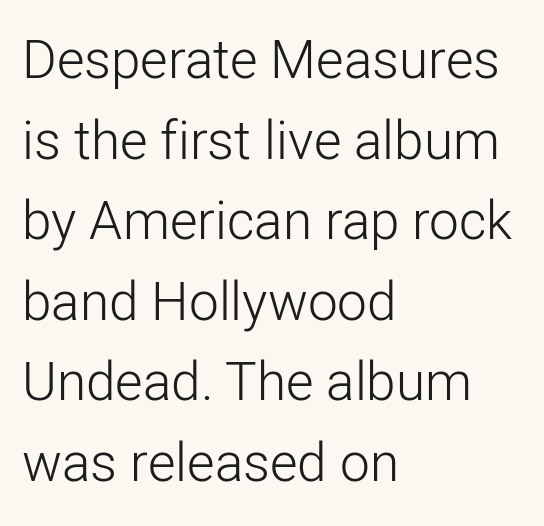
The image shows 53 px light sans-serif type, upright; set left-aligned, normal line spacing (1.52x), normal letter spacing, not underlined; low stroke contrast and a medium x-height.
